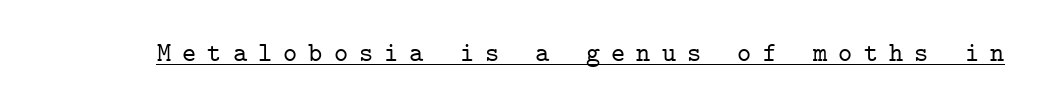
The image shows 27 px text type, upright; set unusually wide letter spacing (+0.41 em), underlined.
